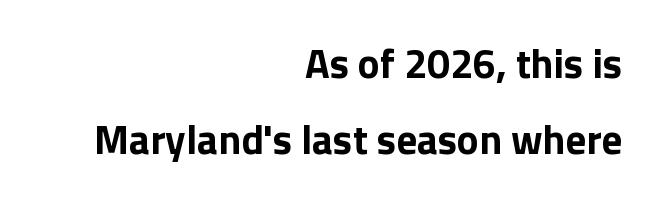
Does the type have serifs? No, each stem ends abruptly. The typesetting leans heavy: a genuine bold. Every character sits straight up, as roman type does. The foot of each line stays bare and open. Think of a printed novel: that variable character pitch is what you see here.
